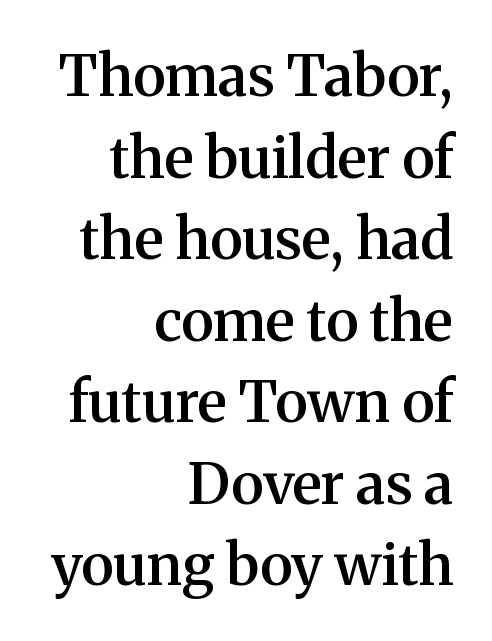
The rendering uses natural spacing where letterforms have individual widths. Descender tails drop into unmarked territory. To sum up the face: it has serifs. The setting favours the right margin, as signatures and pull-quotes sometimes do. Does the leading feel generous? No, just average.
